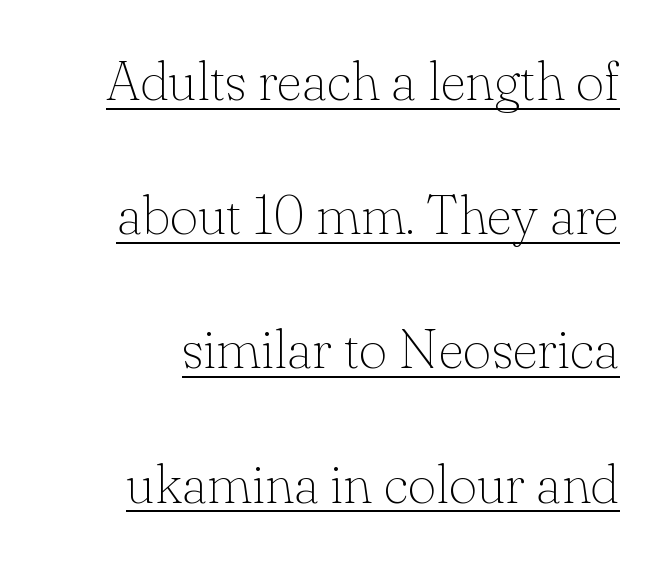
{"serif": "yes", "italic": "no", "bold": "no", "weight": "thin", "width": "normal", "stroke_contrast": "low", "x_height": "small", "monospaced": "no", "underline": "yes", "line_spacing": "loose", "line_spacing_ratio": 2.44, "letter_spacing": "normal", "letter_spacing_em": 0.0, "glyph_px": 55}
